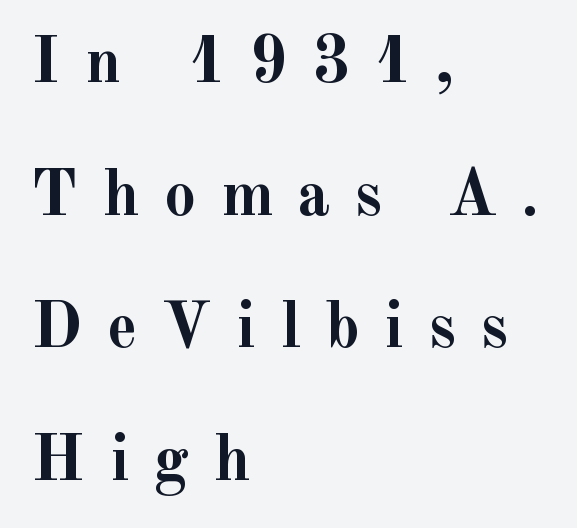
Q: Is the text bold? A: Yes.
Q: Is the text italic (slanted)? A: No, it is upright.
Q: Is the typeface a serif or a sans-serif typeface? A: Serif.
Q: Is the text underlined? A: No.
Q: How is the paragraph aligned? A: Left-aligned.
Q: Is the spacing between letters normal or unusually wide? A: Unusually wide.
Q: Is the spacing between lines tight, normal or loose? A: Loose.
Q: Width (condensed, normal, or wide)? A: Normal.
Q: x-height? A: Small.
Q: Monospaced? A: No.
